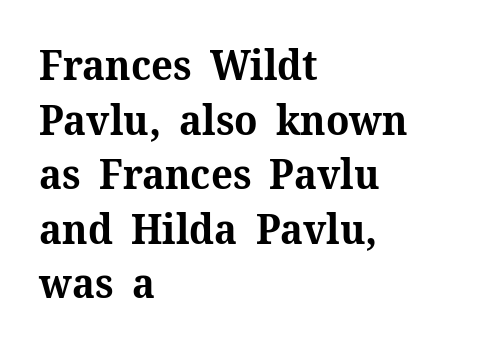
Q: Is the text bold? A: Yes.
Q: Is the text italic (slanted)? A: No, it is upright.
Q: Is the typeface a serif or a sans-serif typeface? A: Serif.
Q: Is the text underlined? A: No.
Q: How is the paragraph aligned? A: Left-aligned.
Q: Is the spacing between letters normal or unusually wide? A: Normal.
Q: Is the spacing between lines tight, normal or loose? A: Normal.
Q: Width (condensed, normal, or wide)? A: Normal.
Q: Stroke contrast? A: Medium.
Q: x-height? A: Medium.
Q: Monospaced? A: No.
